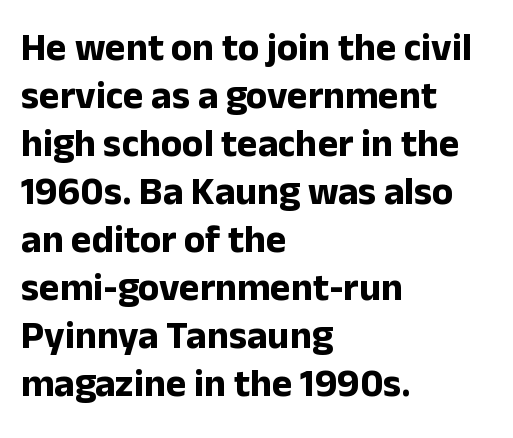
The image shows 39 px bold sans-serif type, upright; set left-aligned, line spacing 1.23x, normal letter spacing, not underlined; low stroke contrast and a medium x-height.
